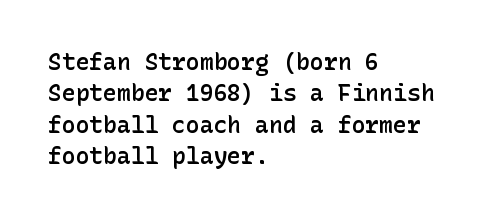
Type without underlining. Compared with an ordinary text face, these strokes are moderately heavier — a semibold. A typesetter would call this zero additional tracking. The vertical gap from one line to the next is medium.
